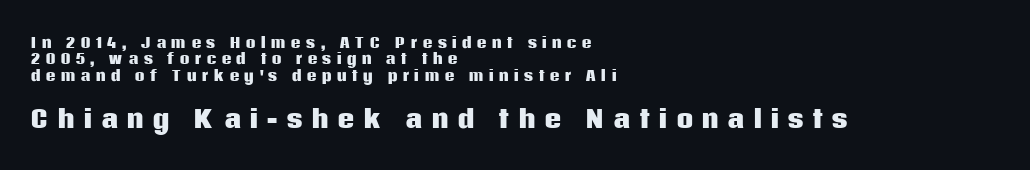
{"italic": "no", "bold": "yes", "underline": "no", "align": "left", "line_spacing_ratio": 1.17, "letter_spacing": "wide", "letter_spacing_em": 0.34, "larger_block": "second", "size_ratio": 1.71, "glyph_px": 24}
